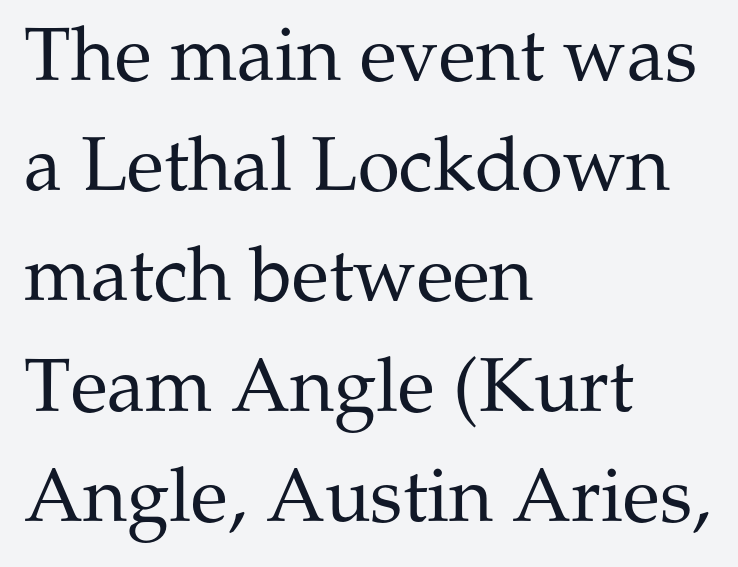
Has an underline been added? It has not. Varying glyph widths throughout — classic text-font behaviour. The characters display serif detailing at their extremities. Observe the ordinary spacing: letters are neighbours, not strangers.
